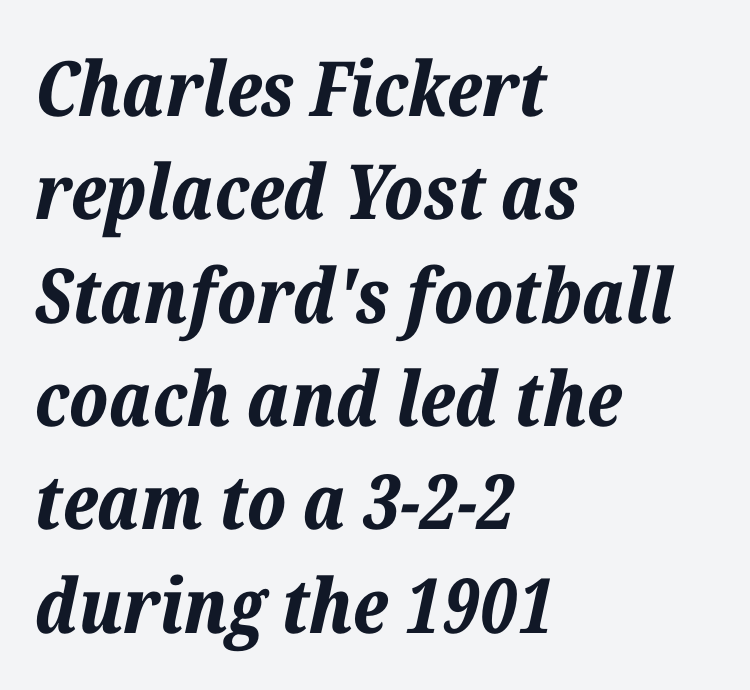
Horizontal bands of white between lines are of average thickness. The passage shown is typed in a proportional face where columns would drift. Weight check: bold — yes, fully. The line texture is even and compact thanks to regular tracking.
